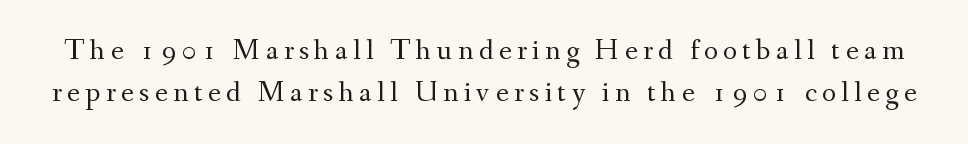
Q: Is the text bold? A: No.
Q: Is the text italic (slanted)? A: No, it is upright.
Q: Is the typeface a serif or a sans-serif typeface? A: Serif.
Q: Is the text underlined? A: No.
Q: Is the spacing between lines tight, normal or loose? A: Normal.
Q: Width (condensed, normal, or wide)? A: Normal.
Q: Stroke contrast? A: Medium.
Q: x-height? A: Small.
Q: Monospaced? A: No.
